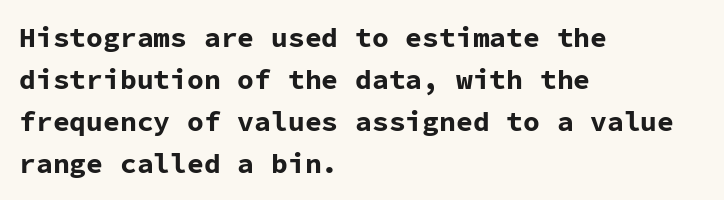
The image shows 28 px bold sans-serif type, upright, monospaced; set left-aligned, normal line spacing (1.5x), normal letter spacing, not underlined; low stroke contrast and a medium x-height.
